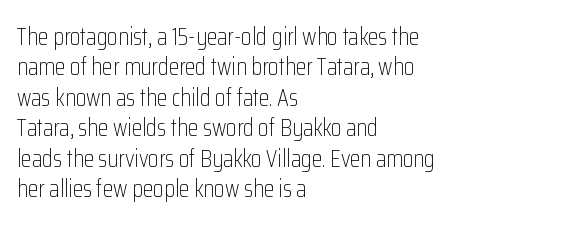
The type sits square on the baseline with zero lean. Only glyphs here, with clear space below each row. This sample is left-justified, so line endings fall wherever the words run out. Nothing unusual about the tracking: characters are spaced as the font intends. No extra ink here — the face is not bold.
